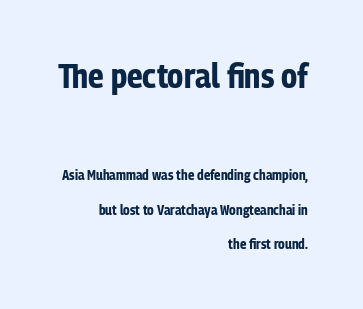
{"serif": "no", "italic": "no", "bold": "yes", "weight": "bold", "width": "condensed", "stroke_contrast": "low", "x_height": "medium", "monospaced": "no", "underline": "no", "align": "right", "line_spacing": "loose", "line_spacing_ratio": 2.47, "letter_spacing": "normal", "letter_spacing_em": 0.0, "larger_block": "first", "size_ratio": 2.43, "glyph_px": 34}
